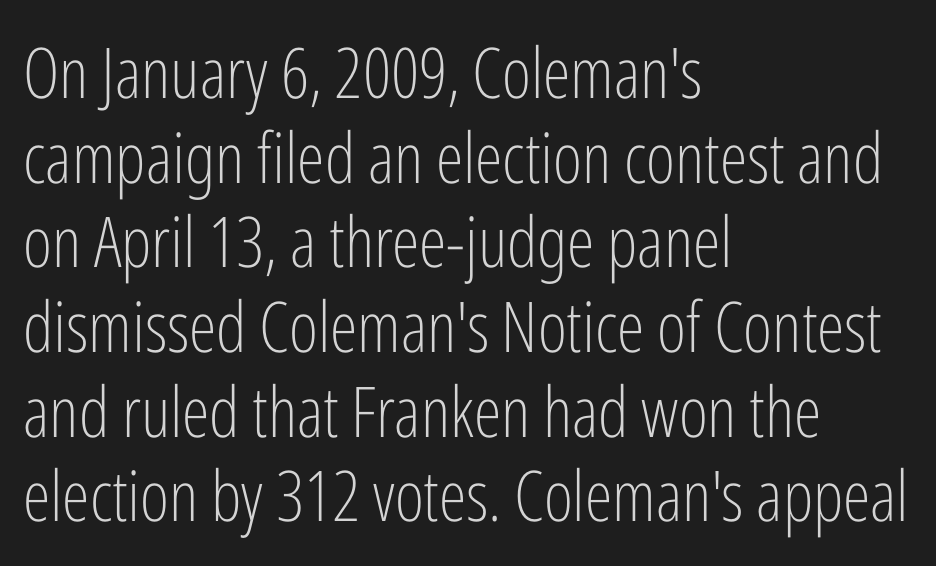
The image shows 70 px light, condensed sans-serif type, upright; set left-aligned, line spacing 1.21x, normal letter spacing, not underlined; low stroke contrast and a medium x-height.
